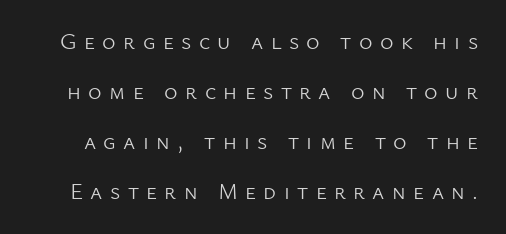
What stands out about the letter spacing? Its width — letters are far apart. Ink coverage per letter is moderate at most. Summary of vertical rhythm: relaxed, with wide interline spacing. Quick note: not italic, upright. The gap between lines stays unmarked.
